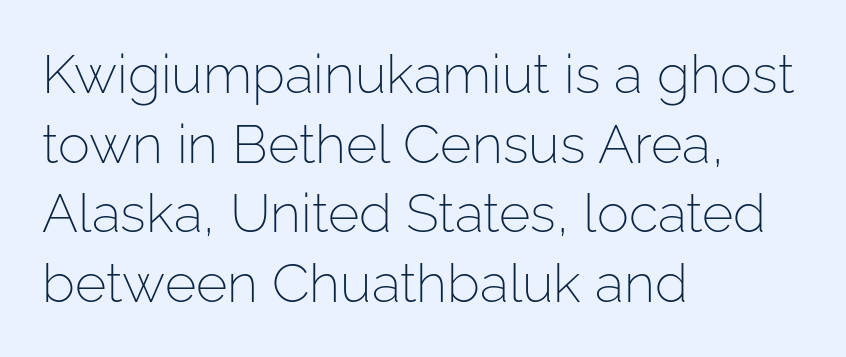
Each letter keeps its own natural width here, so spacing adapts to shape. No heavy texture on the line: the type isn't bold. The leading is moderate, giving the passage an even texture. A clean baseline with only descenders dipping below it. Type style note: lacks serifs.
